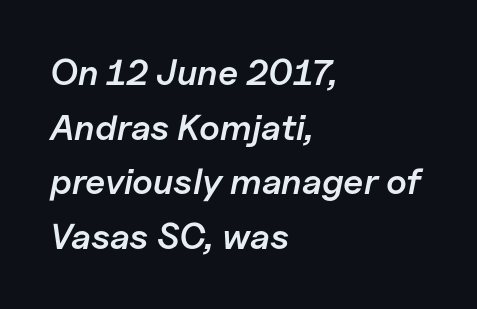
The image shows 36 px semibold type, italic (leaning right); set left-aligned, normal line spacing (1.52x), normal letter spacing, not underlined; low stroke contrast and a medium x-height.
